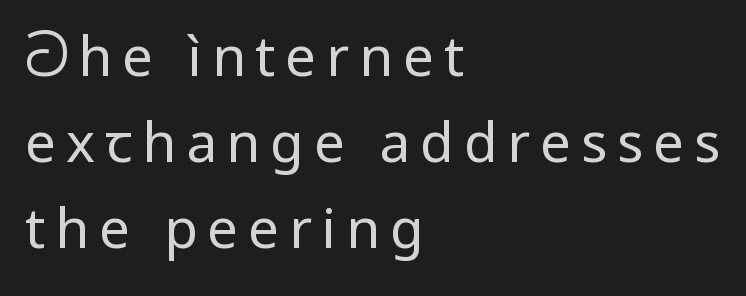
The image shows 55 px regular-weight sans-serif type, upright; set left-aligned, normal line spacing (1.56x), not underlined; low stroke contrast and a medium x-height.
